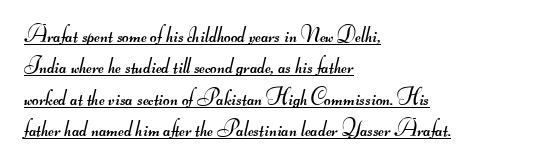
Q: Is the text bold? A: No.
Q: Is the text underlined? A: Yes.
Q: How is the paragraph aligned? A: Left-aligned.
Q: Is the spacing between letters normal or unusually wide? A: Normal.
Q: Is the spacing between lines tight, normal or loose? A: Normal.
